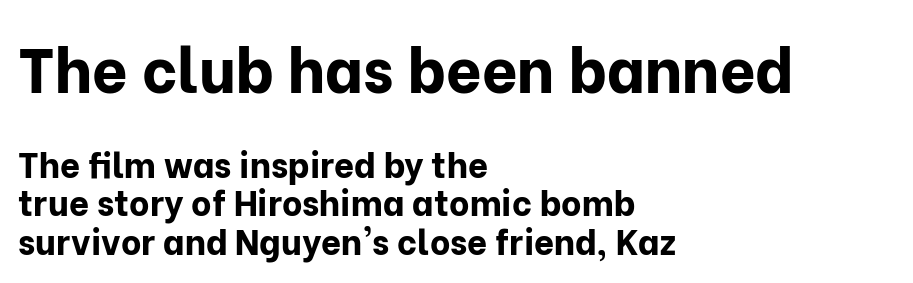
The image shows 62 px bold sans-serif type, upright; set left-aligned, tight line spacing (1.1x), normal letter spacing, not underlined; the first (top) block is 1.77x larger; low stroke contrast and a medium x-height.
